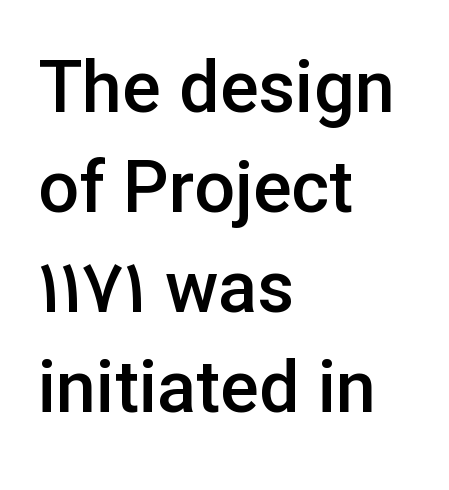
The image shows 72 px semibold sans-serif type, upright; set left-aligned, normal line spacing (1.39x), normal letter spacing, not underlined; low stroke contrast and a medium x-height.
